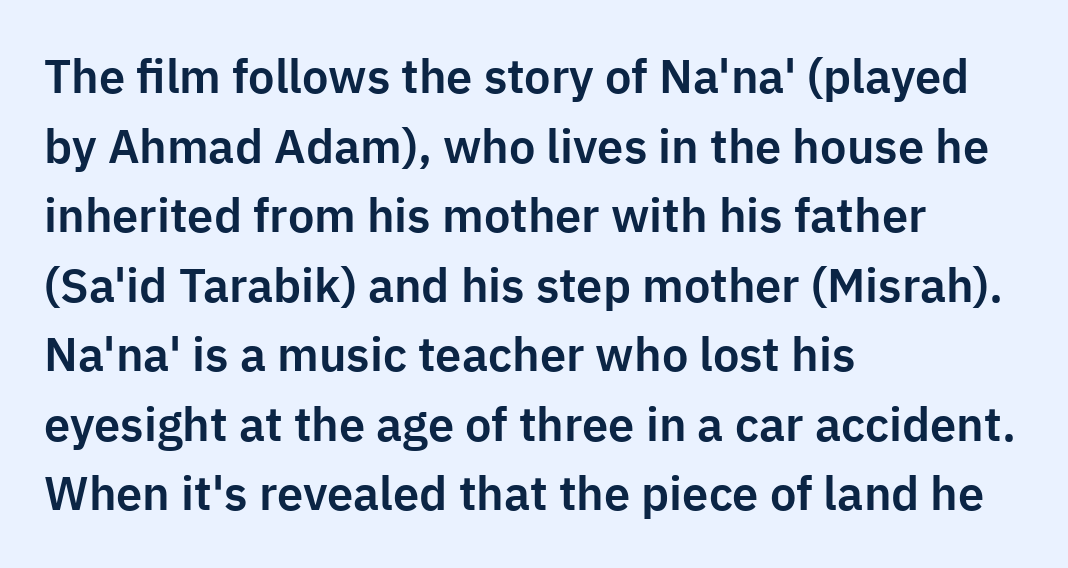
The image shows 47 px sans-serif type, upright; set left-aligned, normal line spacing (1.48x), normal letter spacing, not underlined; low stroke contrast and a medium x-height.
